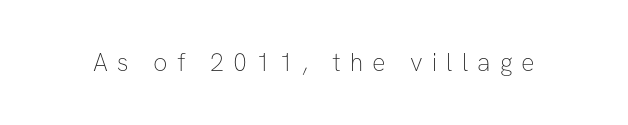
{"italic": "no", "bold": "no", "underline": "no", "letter_spacing": "wide", "letter_spacing_em": 0.36, "glyph_px": 25}
